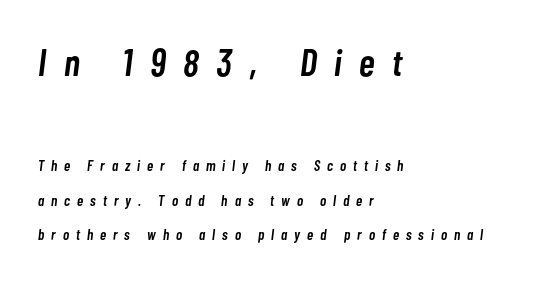
Q: Is the text bold? A: Semi-bold.
Q: Is the text italic (slanted)? A: Yes, it leans right by about 7 degrees.
Q: Is the text underlined? A: No.
Q: How is the paragraph aligned? A: Left-aligned.
Q: Is the spacing between letters normal or unusually wide? A: Unusually wide.
Q: Is the spacing between lines tight, normal or loose? A: Loose.
Q: Which block of text is set in a larger size, the first (top) or the second (bottom)? A: The first (top) one.
Q: Width (condensed, normal, or wide)? A: Condensed.
Q: Stroke contrast? A: Low.
Q: x-height? A: Medium.
Q: Monospaced? A: No.
